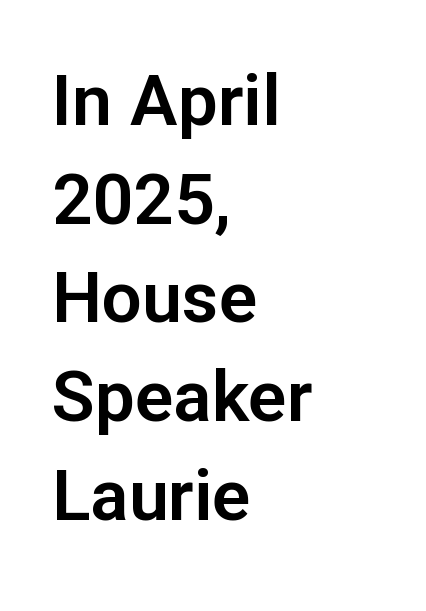
{"serif": "no", "italic": "no", "width": "normal", "stroke_contrast": "low", "x_height": "medium", "monospaced": "no", "underline": "no", "align": "left", "line_spacing": "normal", "line_spacing_ratio": 1.39, "letter_spacing": "normal", "letter_spacing_em": 0.0, "glyph_px": 71}
